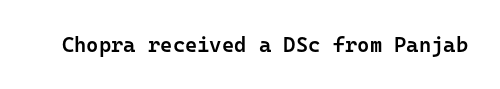
Typesetter's note: demi weight, one step under bold. The specimen omits any rule beneath the text block's lines. Is there any slant? The stems are plumb. Does extra space separate the letters? No, they use regular spacing.
